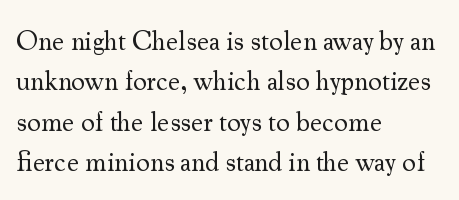
{"italic": "no", "bold": "no", "underline": "no", "align": "left", "line_spacing": "normal", "line_spacing_ratio": 1.5, "letter_spacing": "normal", "letter_spacing_em": 0.0, "glyph_px": 27}
